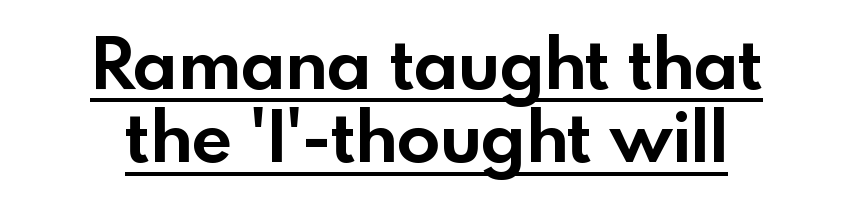
Q: Is the text bold? A: Yes.
Q: Is the text italic (slanted)? A: No, it is upright.
Q: Is the typeface a serif or a sans-serif typeface? A: Sans-serif.
Q: Is the text underlined? A: Yes.
Q: Is the spacing between letters normal or unusually wide? A: Normal.
Q: Is the spacing between lines tight, normal or loose? A: Tight.
Q: Width (condensed, normal, or wide)? A: Normal.
Q: x-height? A: Small.
Q: Monospaced? A: No.
